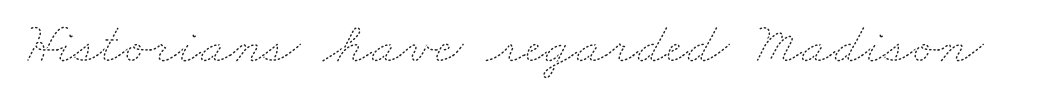
{"bold": "no", "weight": "thin", "width": "wide", "stroke_contrast": "medium", "x_height": "small", "monospaced": "no", "underline": "no", "letter_spacing": "normal", "letter_spacing_em": 0.0, "glyph_px": 59}
